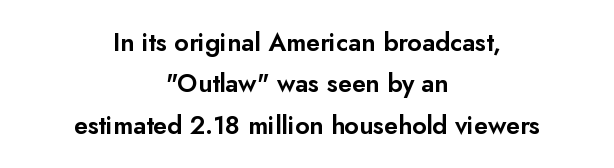
The image shows 25 px text type, upright; set centered, normal line spacing (1.66x), normal letter spacing, not underlined.
